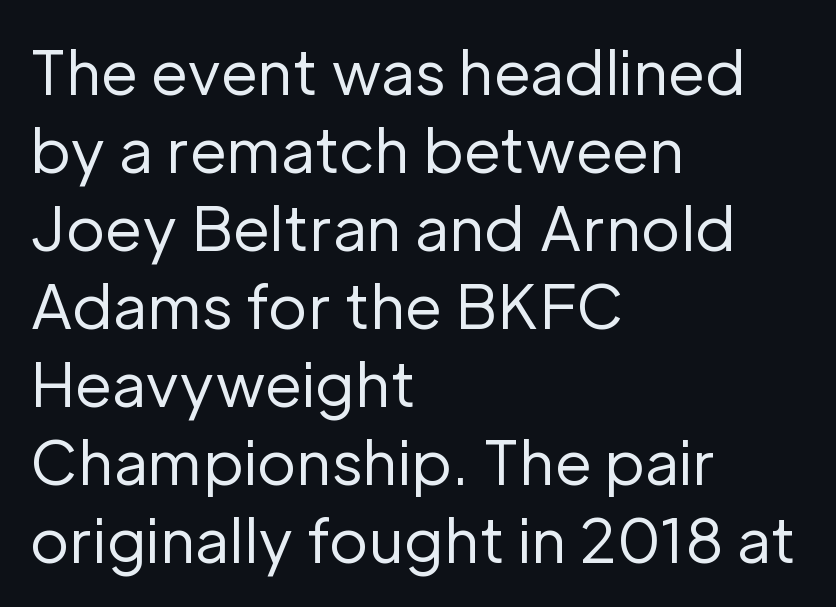
The image shows 60 px regular-weight sans-serif type, upright; set left-aligned, normal line spacing (1.3x), normal letter spacing, not underlined; low stroke contrast and a medium x-height.
